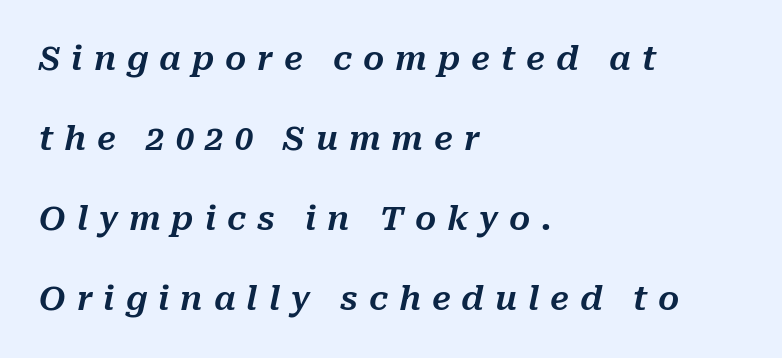
Tall strokes in this sample are angled rather than plumb. Compared with a centered layout, this one pins lines to the left instead. Inter-character spacing is expanded well beyond the font's built-in metrics. Plain, unruled lines of type. Notice the wide empty band between every row — that's loose leading. Here the designer chose a conventional face with non-uniform glyph widths.
